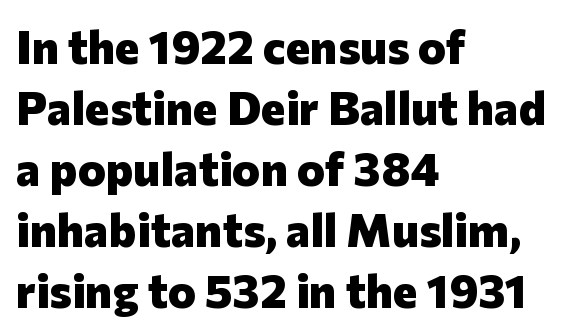
Q: Is the text bold? A: Yes.
Q: Is the text italic (slanted)? A: No, it is upright.
Q: Is the typeface a serif or a sans-serif typeface? A: Sans-serif.
Q: Is the text underlined? A: No.
Q: How is the paragraph aligned? A: Left-aligned.
Q: Is the spacing between letters normal or unusually wide? A: Normal.
Q: Is the spacing between lines tight, normal or loose? A: Normal.
Q: Width (condensed, normal, or wide)? A: Normal.
Q: Stroke contrast? A: Low.
Q: x-height? A: Medium.
Q: Monospaced? A: No.
